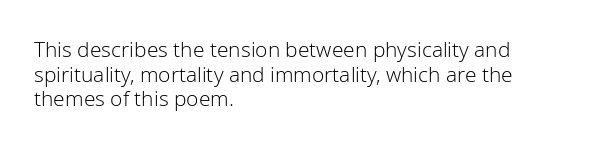
Q: Is the text bold? A: No.
Q: Is the text italic (slanted)? A: No, it is upright.
Q: Is the text underlined? A: No.
Q: How is the paragraph aligned? A: Left-aligned.
Q: Is the spacing between letters normal or unusually wide? A: Normal.
